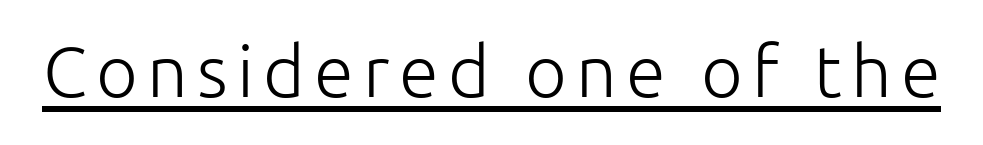
This sample uses a sans-serif face. The typesetter has applied underlining to the passage shown. Tall strokes in this sample are plumb rather than angled. This sample has the flowing, uneven cadence of proportional lettering. Is the type heavy? It reads as light-to-regular instead.
